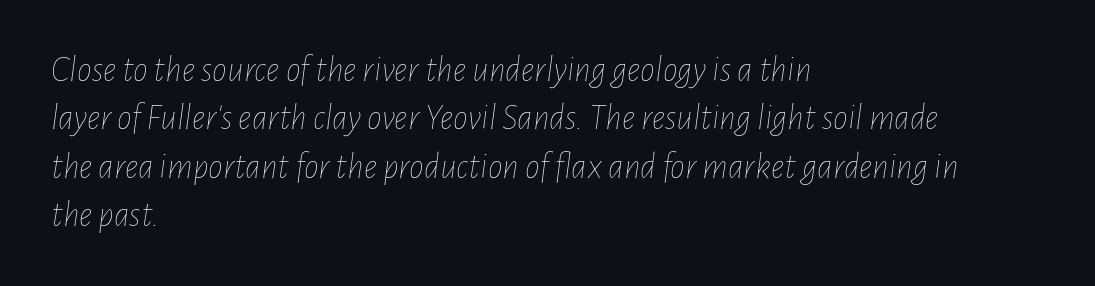
The image shows 37 px thin, condensed type, italic (leaning right); set left-aligned, normal line spacing (1.31x), normal letter spacing, not underlined; low stroke contrast and a medium x-height.
